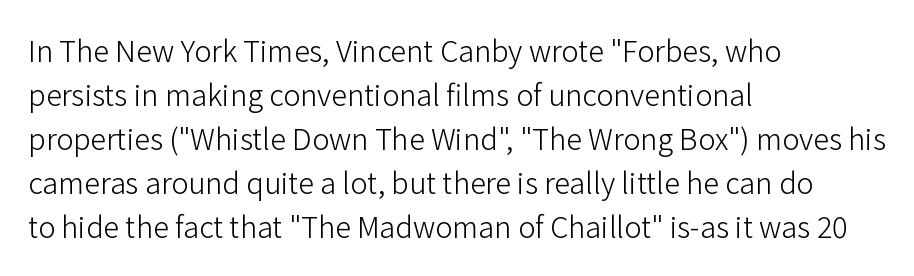
{"serif": "no", "italic": "no", "bold": "no", "weight": "light", "width": "normal", "stroke_contrast": "low", "x_height": "medium", "monospaced": "no", "underline": "no", "align": "left", "line_spacing": "normal", "line_spacing_ratio": 1.52, "letter_spacing": "normal", "letter_spacing_em": 0.0, "glyph_px": 29}
